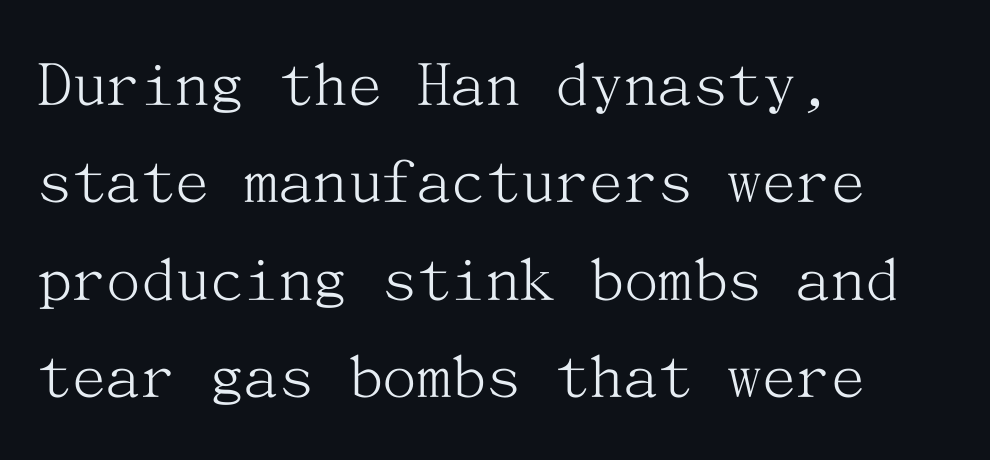
Q: Is the text bold? A: No.
Q: Is the text italic (slanted)? A: No, it is upright.
Q: Is the typeface a serif or a sans-serif typeface? A: Serif.
Q: Is the text underlined? A: No.
Q: How is the paragraph aligned? A: Left-aligned.
Q: Is the spacing between letters normal or unusually wide? A: Normal.
Q: Is the spacing between lines tight, normal or loose? A: Normal.
Q: Width (condensed, normal, or wide)? A: Normal.
Q: Stroke contrast? A: Medium.
Q: x-height? A: Medium.
